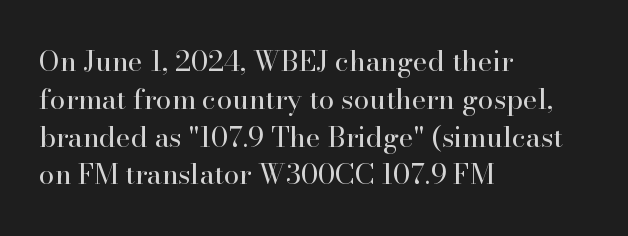
Stems and bowls with no extra thickness — not bold. No word sits above an underline. Casual observation: everything's shoved over to the left. These lines are composed in type with serifs. The leading is moderate, giving the passage an even texture.
